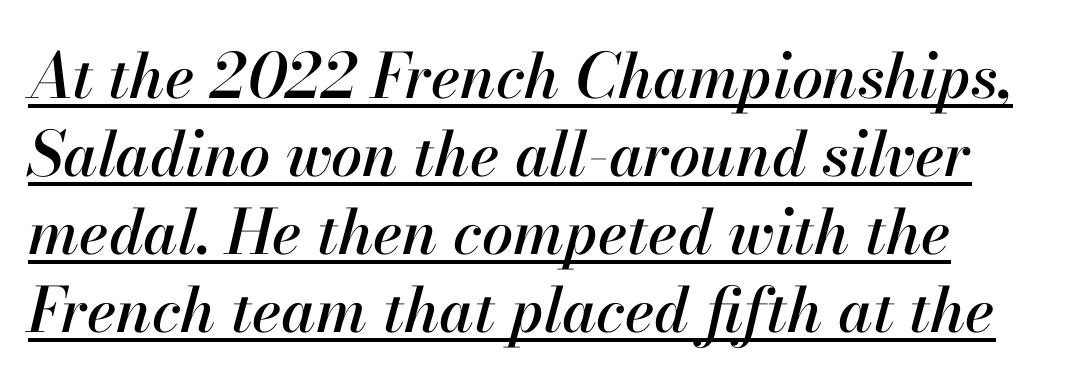
The image shows 62 px text type, italic (leaning right); set normal line spacing (1.26x), normal letter spacing, underlined; high stroke contrast and a small x-height.
